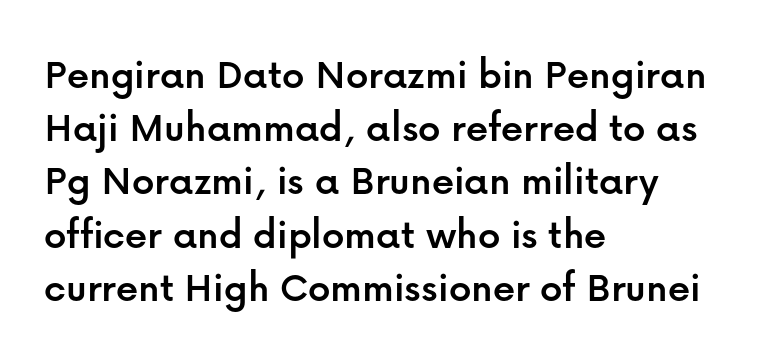
Just letters on the line, the space beneath them empty. The face used here is proportionally spaced, like ordinary book or web type. Tall strokes in this sample are plumb rather than angled. Tracking value appears to be zero — textbook default spacing. Note: no serifs on the glyphs.
